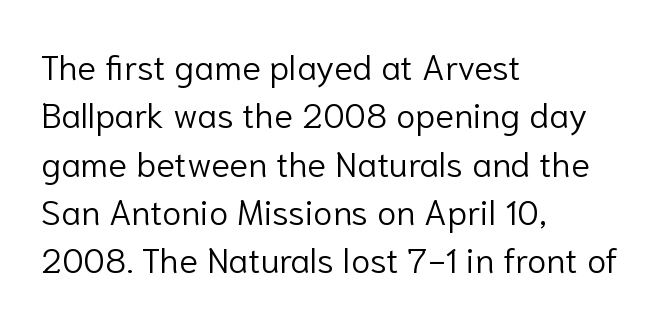
{"serif": "no", "italic": "no", "bold": "no", "weight": "light", "width": "normal", "stroke_contrast": "low", "x_height": "medium", "monospaced": "no", "underline": "no", "align": "left", "line_spacing": "normal", "line_spacing_ratio": 1.38, "letter_spacing": "normal", "letter_spacing_em": 0.0, "glyph_px": 35}
